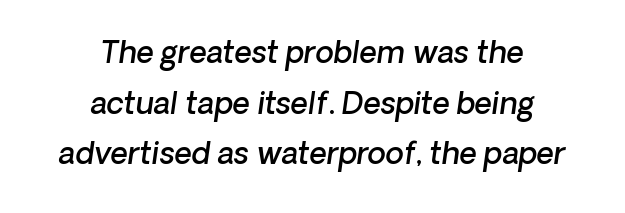
The image shows 30 px semibold sans-serif type; set centered, normal line spacing (1.69x), normal letter spacing, not underlined; low stroke contrast and a medium x-height.
